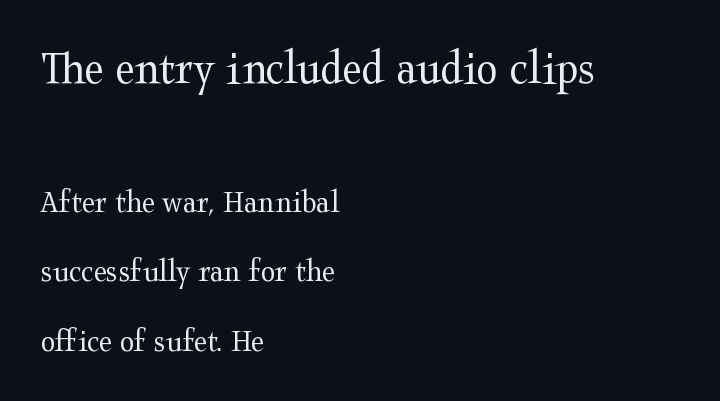
Reading down the column, the eye jumps a long way to each next line. In terms of letterform style, serifs are clearly present. Clear beneath every line of the passage. The first block has been scaled up relative to the second. This rendering leaves character spacing at its baseline value.
